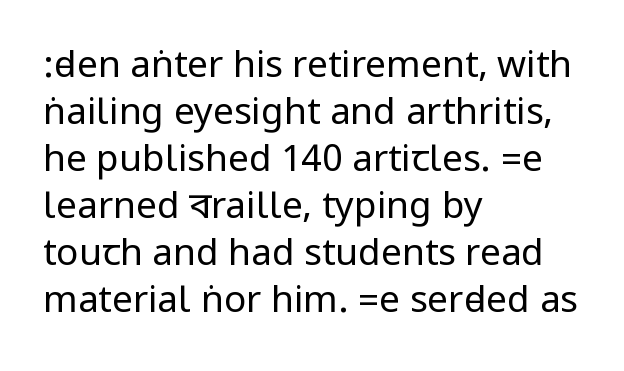
The image shows 37 px regular-weight, condensed sans-serif type, upright; set left-aligned, normal line spacing (1.27x), normal letter spacing, not underlined; low stroke contrast.
